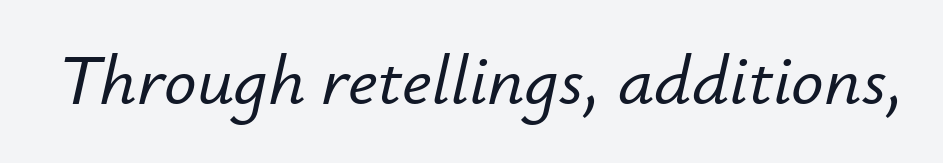
{"italic": "yes", "lean": "right", "slant_degrees": 12, "width": "normal", "stroke_contrast": "low", "x_height": "small", "monospaced": "no", "underline": "no", "letter_spacing": "normal", "letter_spacing_em": 0.0, "glyph_px": 72}
